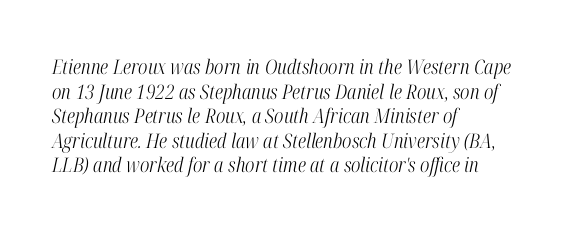
Q: Is the text bold? A: No.
Q: Is the text italic (slanted)? A: Yes, it leans right by about 12 degrees.
Q: Is the text underlined? A: No.
Q: How is the paragraph aligned? A: Left-aligned.
Q: Is the spacing between letters normal or unusually wide? A: Normal.
